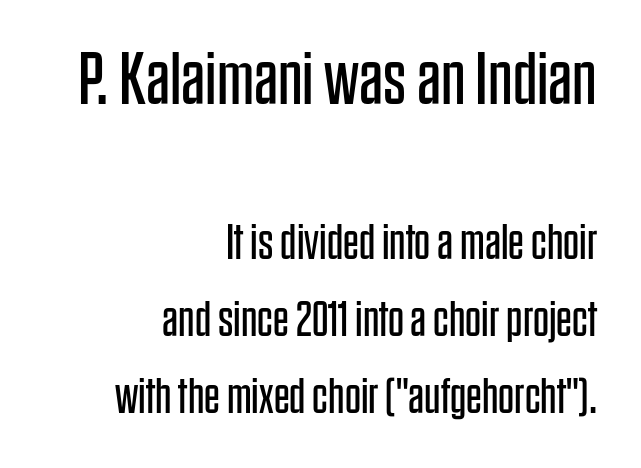
The image shows 75 px regular-weight, condensed sans-serif type, upright; set right-aligned, normal line spacing (1.54x), normal letter spacing, not underlined; the first (top) block is 1.5x larger; low stroke contrast and a large x-height.
